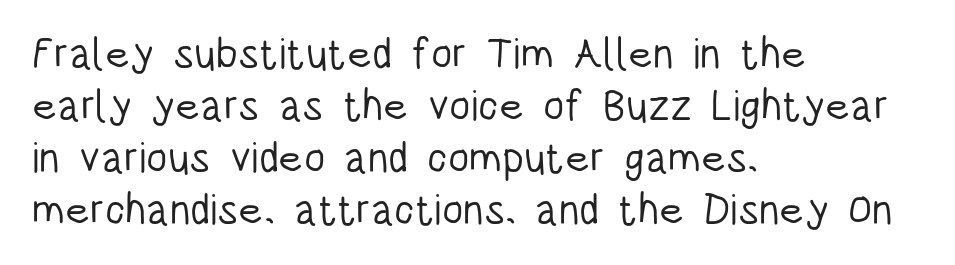
Stems here are at most as thick as an everyday book face. Nope, no serifs anywhere on these letters. Spacing between characters is what you'd get straight out of the box. Looks like regular typesetting: each glyph gets only the width it needs. The rag falls on the right side of this text block.
